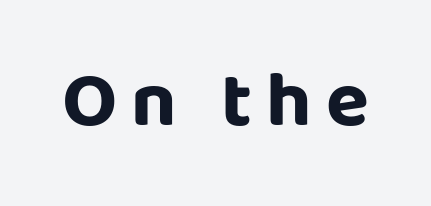
Q: Is the text bold? A: Yes.
Q: Is the text italic (slanted)? A: No, it is upright.
Q: Is the typeface a serif or a sans-serif typeface? A: Sans-serif.
Q: Is the text underlined? A: No.
Q: Width (condensed, normal, or wide)? A: Normal.
Q: Stroke contrast? A: Low.
Q: x-height? A: Large.
Q: Monospaced? A: No.
